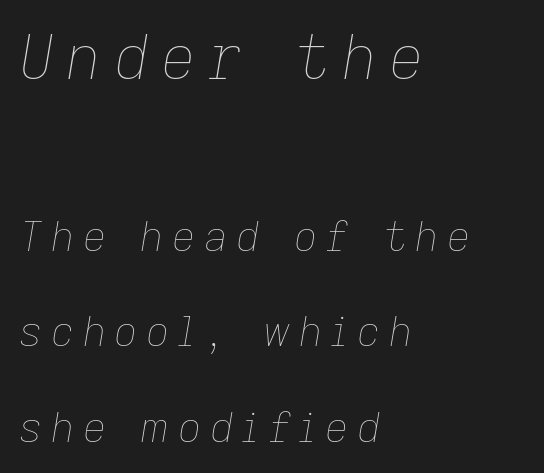
Descenders hang freely into open space. Is this a heavy cut? Hardly; it is regular or lighter. If you drew a line through each stem, it would be angled. The earlier block is typeset at a bigger size than the later block. Compared with typical body copy, the letter spacing here is much looser.
